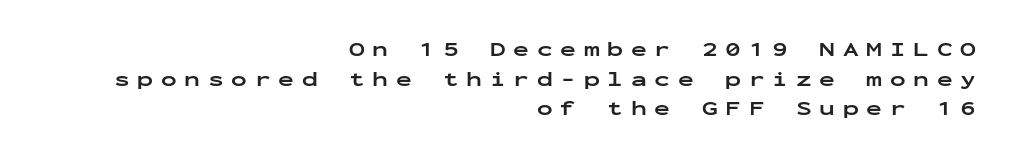
The image shows 21 px bold type, upright; set right-aligned, normal line spacing (1.41x), unusually wide letter spacing (+0.37 em), not underlined.
